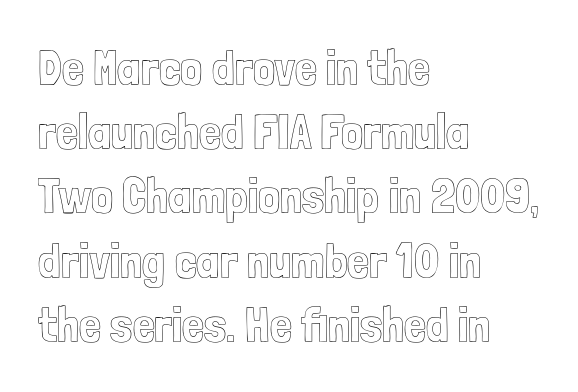
{"italic": "no", "width": "condensed", "x_height": "medium", "monospaced": "no", "underline": "no", "align": "left", "line_spacing": "normal", "line_spacing_ratio": 1.31, "letter_spacing": "normal", "letter_spacing_em": 0.0, "glyph_px": 49}
